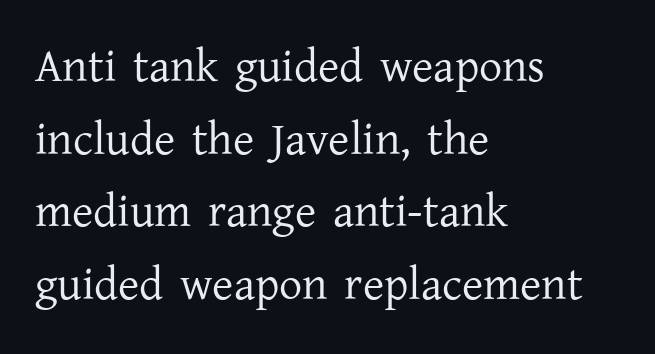
Q: Is the text bold? A: No.
Q: Is the text italic (slanted)? A: No, it is upright.
Q: Is the typeface a serif or a sans-serif typeface? A: Serif.
Q: Is the text underlined? A: No.
Q: How is the paragraph aligned? A: Left-aligned.
Q: Is the spacing between letters normal or unusually wide? A: Normal.
Q: Is the spacing between lines tight, normal or loose? A: Normal.
Q: Width (condensed, normal, or wide)? A: Normal.
Q: Stroke contrast? A: Low.
Q: x-height? A: Medium.
Q: Monospaced? A: No.
